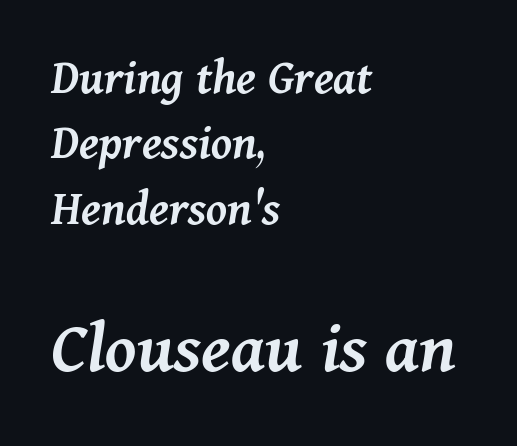
{"italic": "yes", "lean": "right", "slant_degrees": 11, "bold": "semi", "weight": "semibold", "width": "normal", "stroke_contrast": "medium", "x_height": "medium", "monospaced": "no", "underline": "no", "align": "left", "line_spacing": "normal", "line_spacing_ratio": 1.28, "letter_spacing": "normal", "letter_spacing_em": 0.0, "larger_block": "second", "size_ratio": 1.49, "glyph_px": 76}
